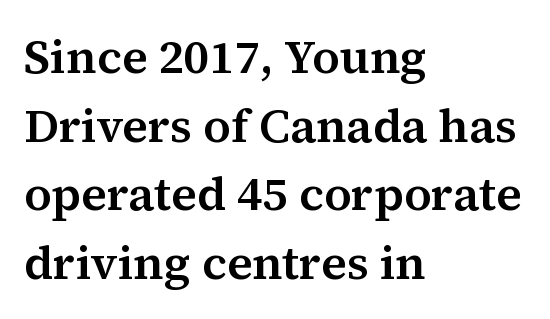
Proportional: the letters do not fall into vertical columns. Classification — serif. The string is rendered with underlining switched off. The rows are spaced the way most documents space them. What stands out about the letter spacing? Nothing — it is the standard amount.
